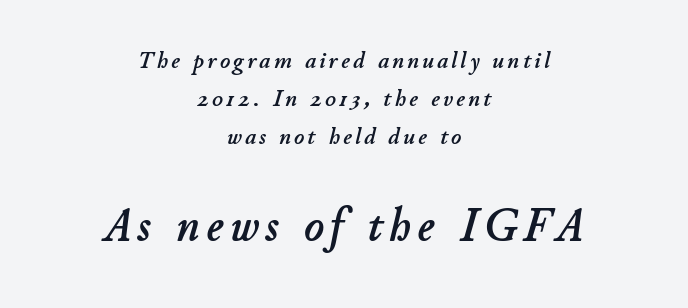
Q: Is the text italic (slanted)? A: Yes, it leans right by about 11 degrees.
Q: Is the text underlined? A: No.
Q: How is the paragraph aligned? A: Centered.
Q: Is the spacing between lines tight, normal or loose? A: Normal.
Q: Which block of text is set in a larger size, the first (top) or the second (bottom)? A: The second (bottom) one.
Q: Width (condensed, normal, or wide)? A: Normal.
Q: Stroke contrast? A: Low.
Q: x-height? A: Small.
Q: Monospaced? A: No.
